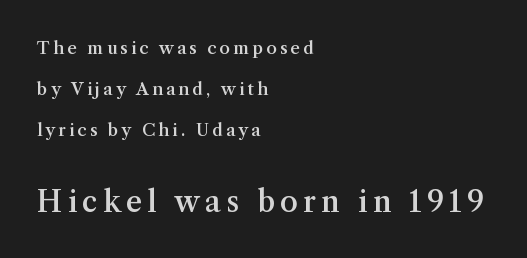
Airy leading. Short and long lines alike share a common starting point at left. Posture: vertical. Classification — serif. Beneath every word, the page is bare.
